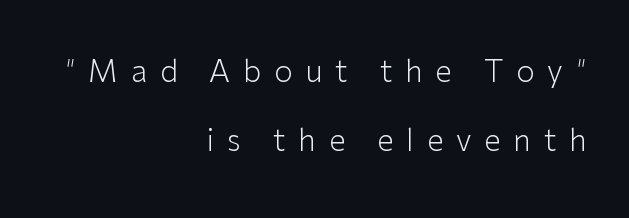
The image shows 30 px light sans-serif type, upright; set right-aligned, loose line spacing (2.31x), unusually wide letter spacing (+0.43 em), not underlined; low stroke contrast and a medium x-height.
